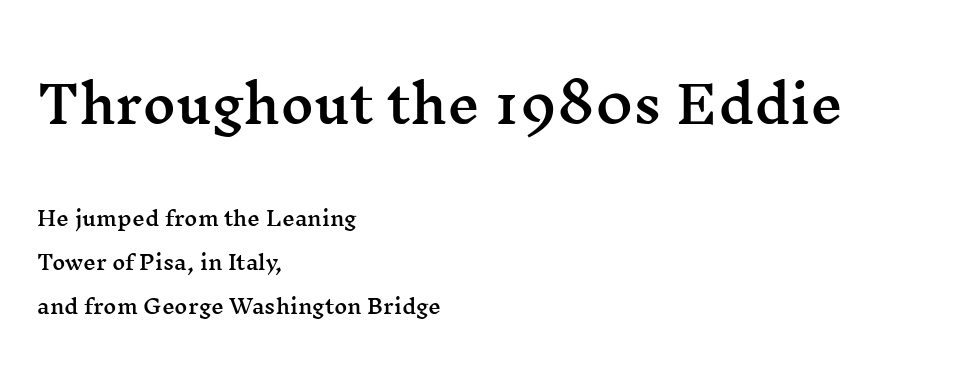
{"serif": "yes", "italic": "no", "width": "wide", "stroke_contrast": "medium", "x_height": "medium", "monospaced": "no", "underline": "no", "align": "left", "line_spacing": "loose", "line_spacing_ratio": 2.21, "letter_spacing": "normal", "letter_spacing_em": 0.0, "larger_block": "first", "size_ratio": 2.55, "glyph_px": 51}
